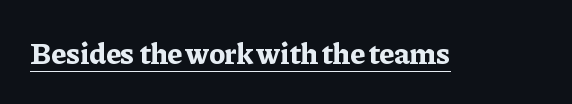
The string is rendered with underlining switched on. Proportional: the letters do not fall into vertical columns. Type style note: has serifs. The passage shown has conventional tracking throughout. Quick note: not italic, upright. Heft: maximum for text — a bold.
